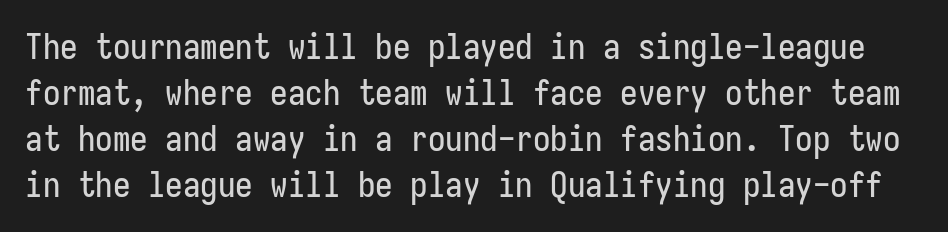
{"serif": "no", "italic": "no", "width": "condensed", "stroke_contrast": "low", "x_height": "medium", "underline": "no", "line_spacing": "normal", "line_spacing_ratio": 1.31, "letter_spacing": "normal", "letter_spacing_em": 0.0, "glyph_px": 35}
